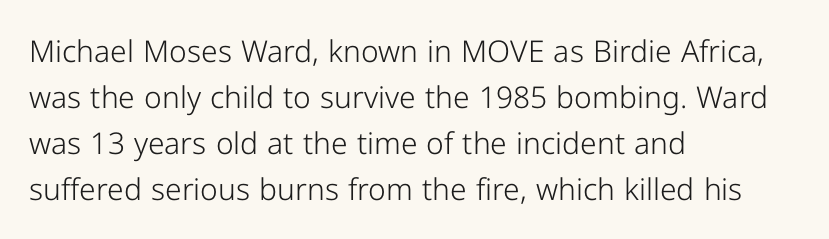
{"serif": "no", "italic": "no", "bold": "no", "weight": "light", "width": "normal", "stroke_contrast": "low", "x_height": "medium", "monospaced": "no", "underline": "no", "align": "left", "line_spacing": "normal", "line_spacing_ratio": 1.53, "letter_spacing": "normal", "letter_spacing_em": 0.0, "glyph_px": 30}
